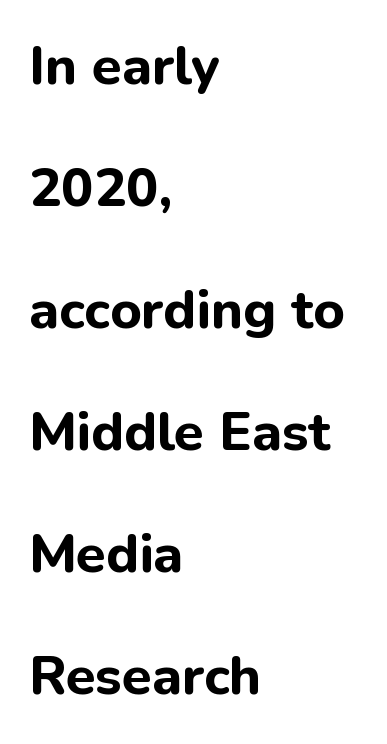
{"serif": "no", "italic": "no", "bold": "yes", "weight": "bold", "width": "normal", "stroke_contrast": "low", "x_height": "medium", "monospaced": "no", "underline": "no", "align": "left", "line_spacing": "loose", "line_spacing_ratio": 2.26, "letter_spacing": "normal", "letter_spacing_em": 0.0, "glyph_px": 54}
